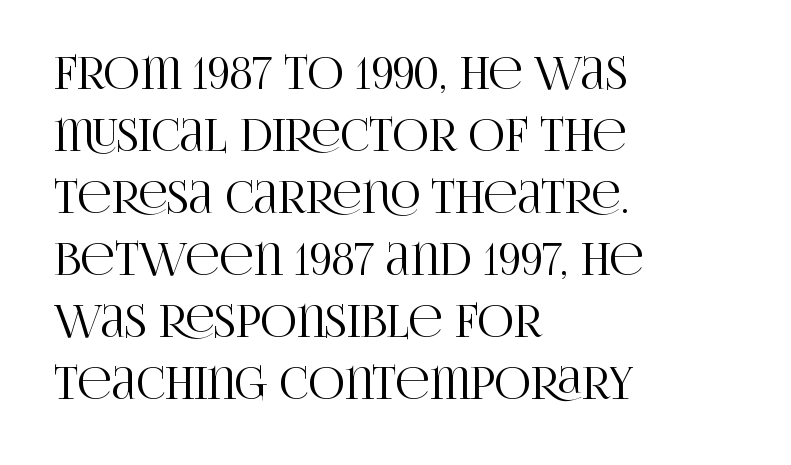
Q: Is the text italic (slanted)? A: No, it is upright.
Q: Is the typeface a serif or a sans-serif typeface? A: Serif.
Q: Is the text underlined? A: No.
Q: How is the paragraph aligned? A: Left-aligned.
Q: Is the spacing between letters normal or unusually wide? A: Normal.
Q: Is the spacing between lines tight, normal or loose? A: Normal.
Q: Width (condensed, normal, or wide)? A: Condensed.
Q: Stroke contrast? A: High.
Q: x-height? A: Large.
Q: Monospaced? A: No.
